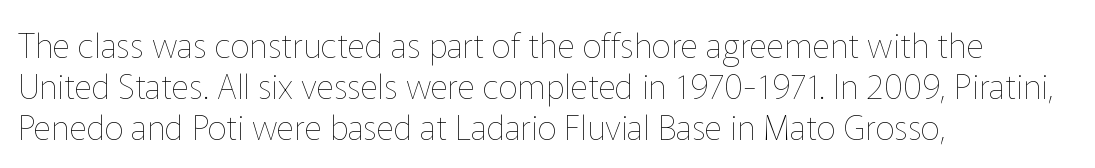
The image shows 34 px thin type, upright; set left-aligned, line spacing 1.2x, normal letter spacing, not underlined; low stroke contrast and a medium x-height.
